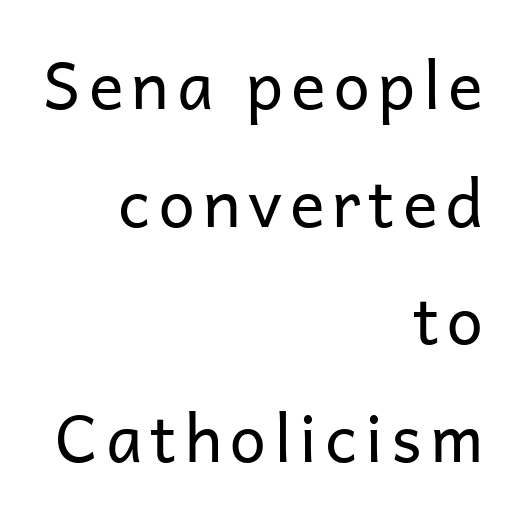
The image shows 65 px regular-weight sans-serif type, upright; set right-aligned, line spacing 1.81x, not underlined; low stroke contrast and a medium x-height.
